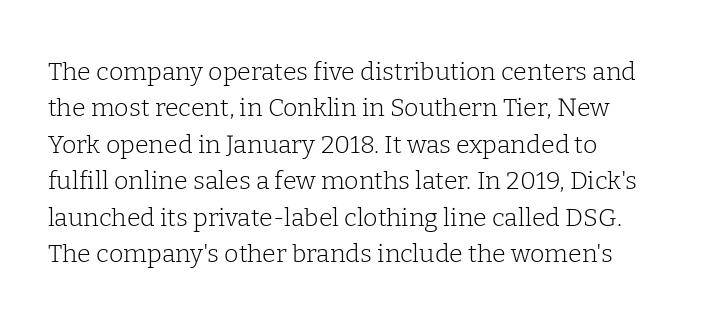
The image shows 25 px text type, upright; set normal line spacing (1.46x), normal letter spacing, not underlined.
